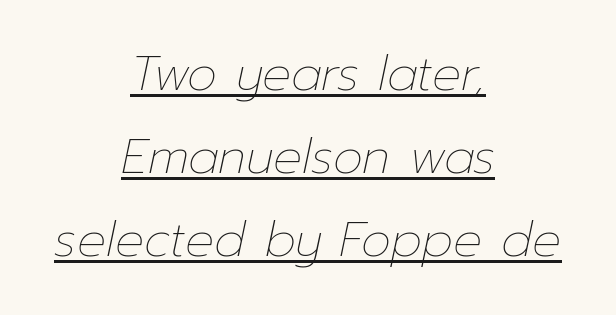
The image shows 48 px thin type, italic (leaning right); set centered, line spacing 1.73x, normal letter spacing, underlined; low stroke contrast and a medium x-height.
